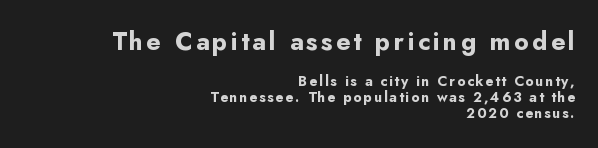
Do the letters lean? They stand straight. Clear beneath every line of the passage. Interline gaps are noticeably narrow in this sample. Typesetter's note: full bold, strokes at maximum text heaviness.
